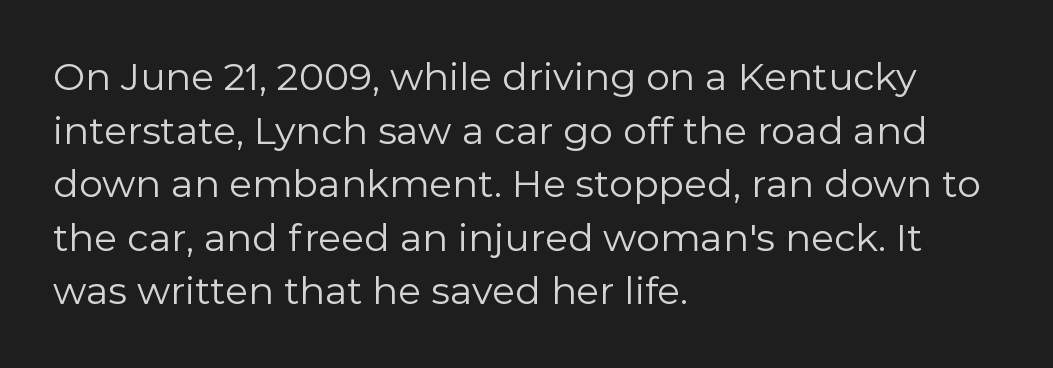
Q: Is the text bold? A: No.
Q: Is the text italic (slanted)? A: No, it is upright.
Q: Is the typeface a serif or a sans-serif typeface? A: Sans-serif.
Q: Is the text underlined? A: No.
Q: How is the paragraph aligned? A: Left-aligned.
Q: Is the spacing between letters normal or unusually wide? A: Normal.
Q: Is the spacing between lines tight, normal or loose? A: Normal.
Q: Width (condensed, normal, or wide)? A: Normal.
Q: x-height? A: Medium.
Q: Monospaced? A: No.
